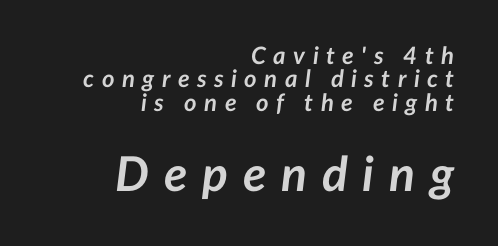
The image shows 48 px semibold type, italic (leaning right); set right-aligned, tight line spacing (0.97x), unusually wide letter spacing (+0.31 em), not underlined; the second (bottom) block is 2.0x larger; low stroke contrast and a medium x-height.
